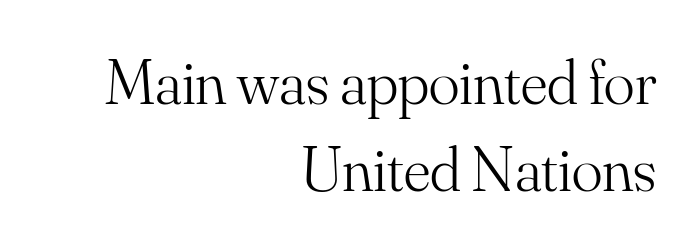
Nobody drew a line under any word here. Is this a sans? No — the strokes have serifs. This is the regular roman posture of the typeface. The weight would be labelled regular, book, light, or lighter still. Alignment: flush right. Spacing verdict: proportional, widths tailored to each character.
